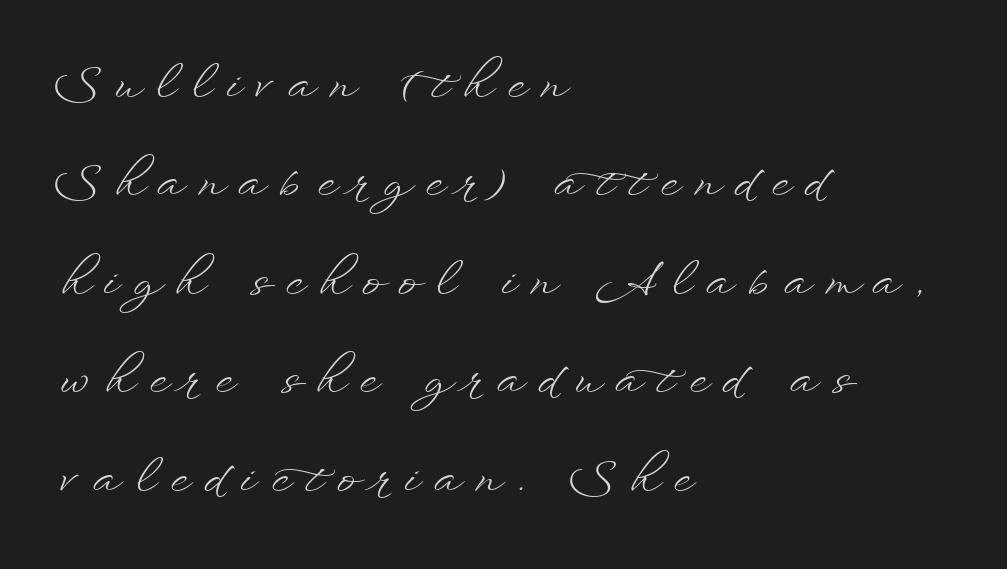
The image shows 46 px light, wide type; set left-aligned, loose line spacing (2.14x), unusually wide letter spacing (+0.33 em), not underlined; low stroke contrast and a small x-height.
